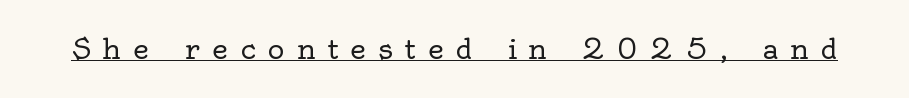
The image shows 28 px regular-weight serif type, upright; set unusually wide letter spacing (+0.42 em), underlined; a small x-height.
